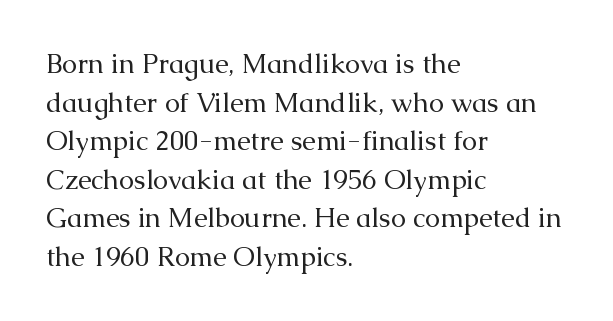
Q: Is the text bold? A: No.
Q: Is the text italic (slanted)? A: No, it is upright.
Q: Is the text underlined? A: No.
Q: How is the paragraph aligned? A: Left-aligned.
Q: Is the spacing between letters normal or unusually wide? A: Normal.
Q: Is the spacing between lines tight, normal or loose? A: Normal.
